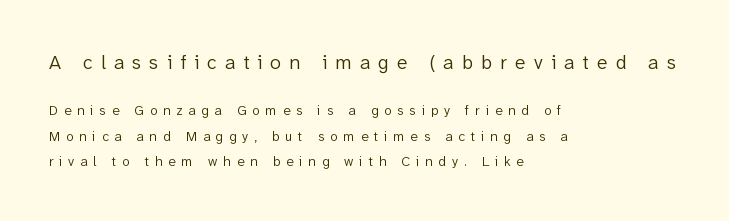
Q: Is the text bold? A: No.
Q: Is the text italic (slanted)? A: No, it is upright.
Q: Is the text underlined? A: No.
Q: How is the paragraph aligned? A: Left-aligned.
Q: Is the spacing between letters normal or unusually wide? A: Unusually wide.
Q: Which block of text is set in a larger size, the first (top) or the second (bottom)? A: The first (top) one.
